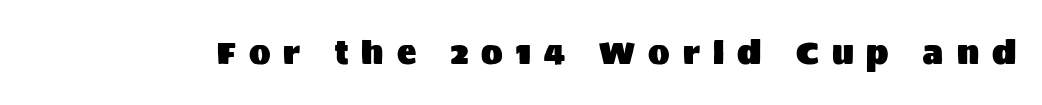
The image shows 32 px sans-serif type, upright; set unusually wide letter spacing (+0.41 em), not underlined; medium stroke contrast and a large x-height.
